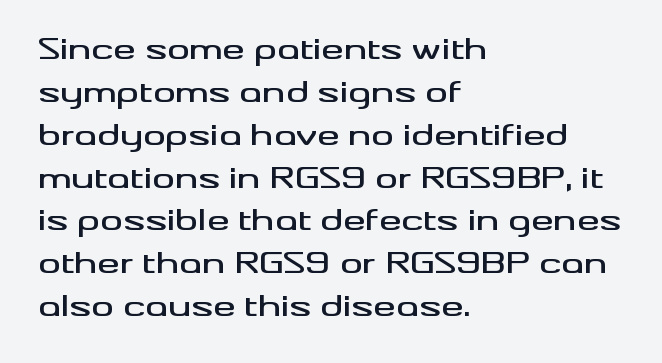
The glyphs are unaccompanied by any horizontal stroke below them. Students, note that the glyphs here touch the page at normal intervals. The typography opts for an upright posture over an oblique one. The text was rendered using a sans face with plain stroke endings. The compositor pushed each line to the left boundary.
